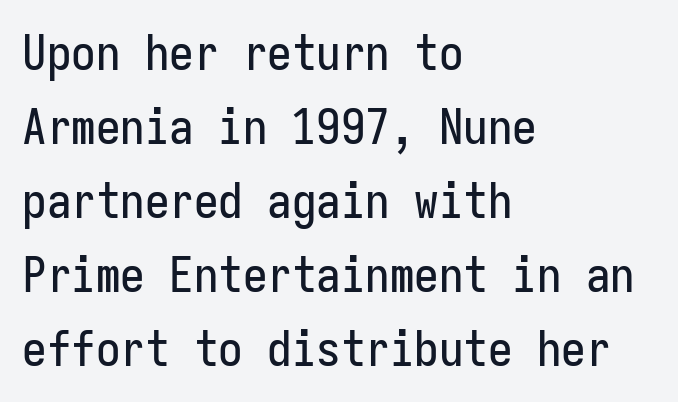
{"serif": "no", "italic": "no", "width": "condensed", "stroke_contrast": "low", "x_height": "medium", "monospaced": "yes", "underline": "no", "align": "left", "line_spacing": "normal", "line_spacing_ratio": 1.51, "letter_spacing": "normal", "letter_spacing_em": 0.0, "glyph_px": 49}
